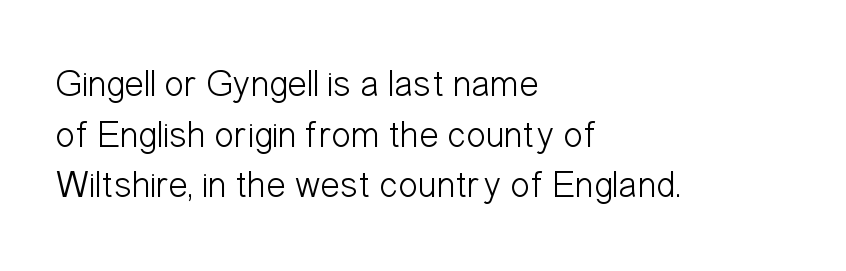
The type sits square on the baseline with zero lean. Spacing verdict: proportional, widths tailored to each character. All the whitespace from short lines collects on the right. The designer went with a sans here, leaving each stem footless.
